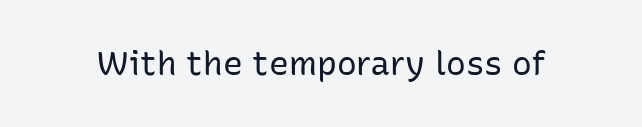
{"serif": "no", "italic": "no", "bold": "no", "weight": "regular", "width": "normal", "stroke_contrast": "low", "x_height": "medium", "monospaced": "no", "underline": "no", "letter_spacing": "normal", "letter_spacing_em": 0.0, "glyph_px": 33}
